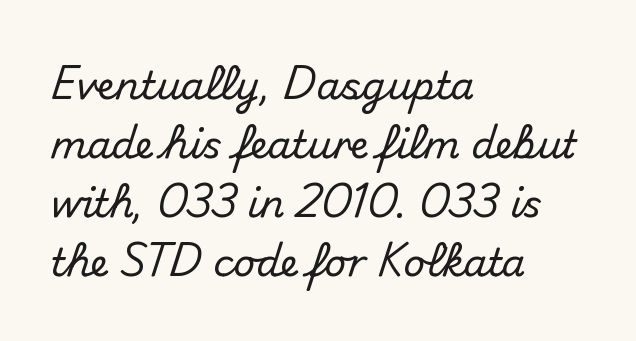
Q: Is the text italic (slanted)? A: Yes.
Q: Is the typeface a serif or a sans-serif typeface? A: Sans-serif.
Q: Is the text underlined? A: No.
Q: How is the paragraph aligned? A: Left-aligned.
Q: Is the spacing between letters normal or unusually wide? A: Normal.
Q: Is the spacing between lines tight, normal or loose? A: Normal.
Q: Width (condensed, normal, or wide)? A: Normal.
Q: Stroke contrast? A: Medium.
Q: x-height? A: Small.
Q: Monospaced? A: No.
